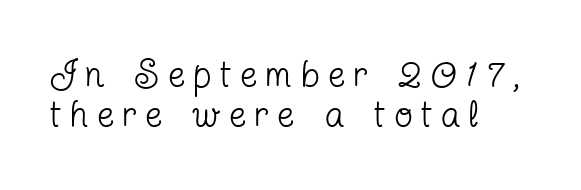
{"serif": "yes", "italic": "no", "bold": "no", "weight": "regular", "width": "condensed", "stroke_contrast": "low", "x_height": "medium", "monospaced": "no", "underline": "no", "align": "left", "line_spacing": "tight", "line_spacing_ratio": 1.08, "letter_spacing": "wide", "letter_spacing_em": 0.26, "glyph_px": 37}
